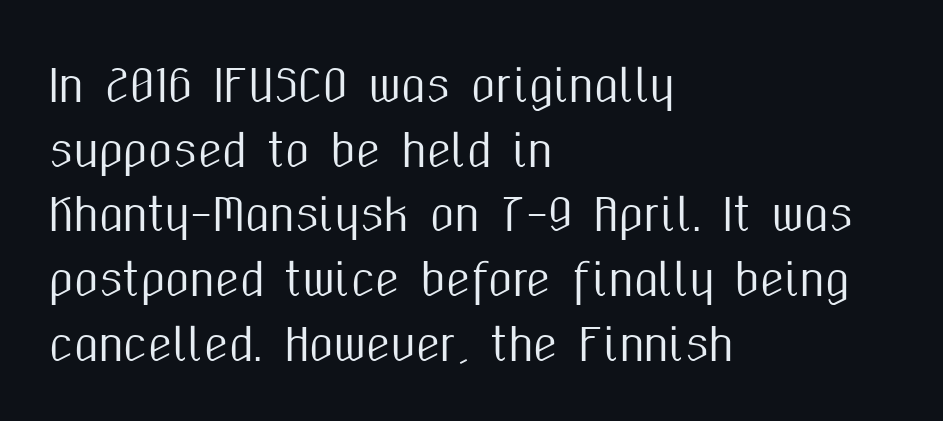
The image shows 44 px condensed sans-serif type, upright; set left-aligned, normal line spacing (1.47x), normal letter spacing, not underlined; medium stroke contrast and a medium x-height.
